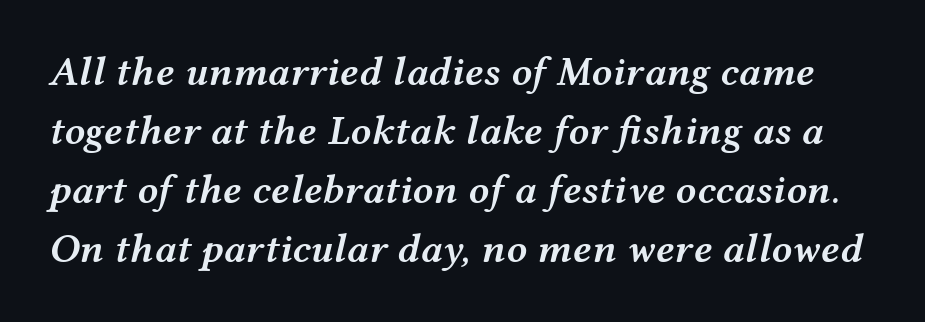
The image shows 41 px semibold, wide type, italic (leaning right); set normal line spacing (1.44x), normal letter spacing, not underlined; medium stroke contrast and a medium x-height.
